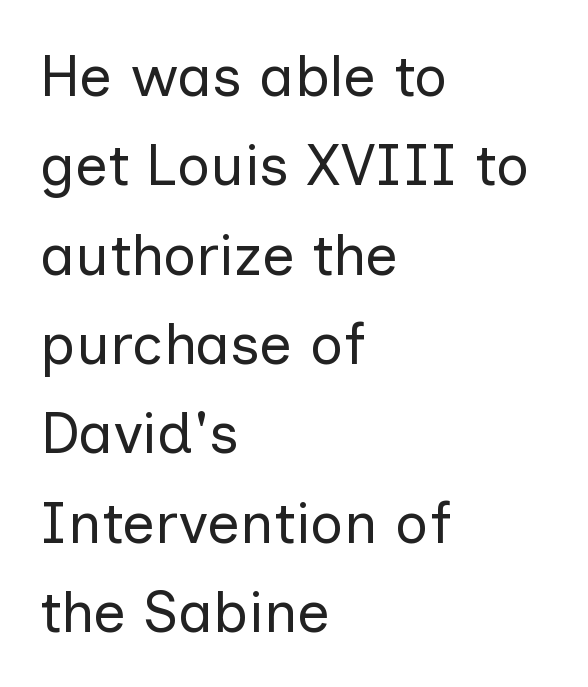
The image shows 58 px regular-weight sans-serif type, upright; set left-aligned, normal line spacing (1.54x), normal letter spacing, not underlined; low stroke contrast and a medium x-height.
